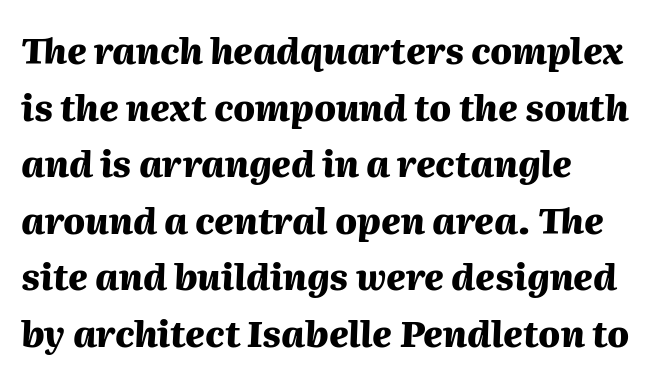
Q: Is the text bold? A: Yes.
Q: Is the text italic (slanted)? A: Yes, it leans right by about 2 degrees.
Q: Is the text underlined? A: No.
Q: Is the spacing between letters normal or unusually wide? A: Normal.
Q: Is the spacing between lines tight, normal or loose? A: Normal.
Q: Width (condensed, normal, or wide)? A: Normal.
Q: Stroke contrast? A: Medium.
Q: x-height? A: Medium.
Q: Monospaced? A: No.
